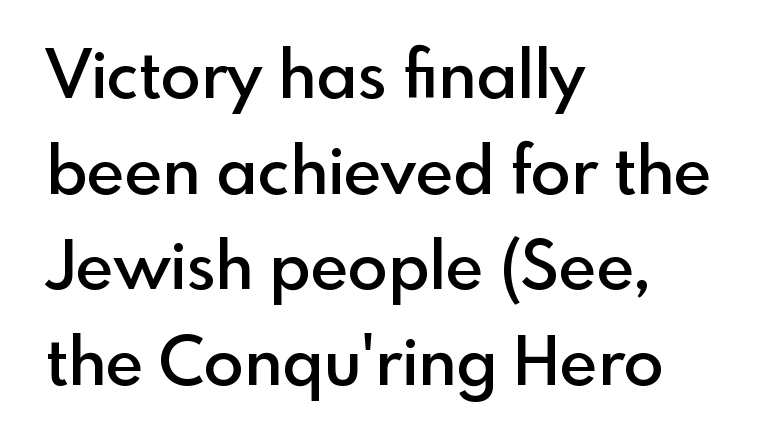
Italic: no, the glyphs are upright roman. A bit beefed up — I'd call it semibold rather than bold. Does the type have serifs? No, each stem ends abruptly. The specimen omits any rule beneath the text block's lines. Layout note: lines flush left. Whoever set this chose a conventional vertical rhythm.
